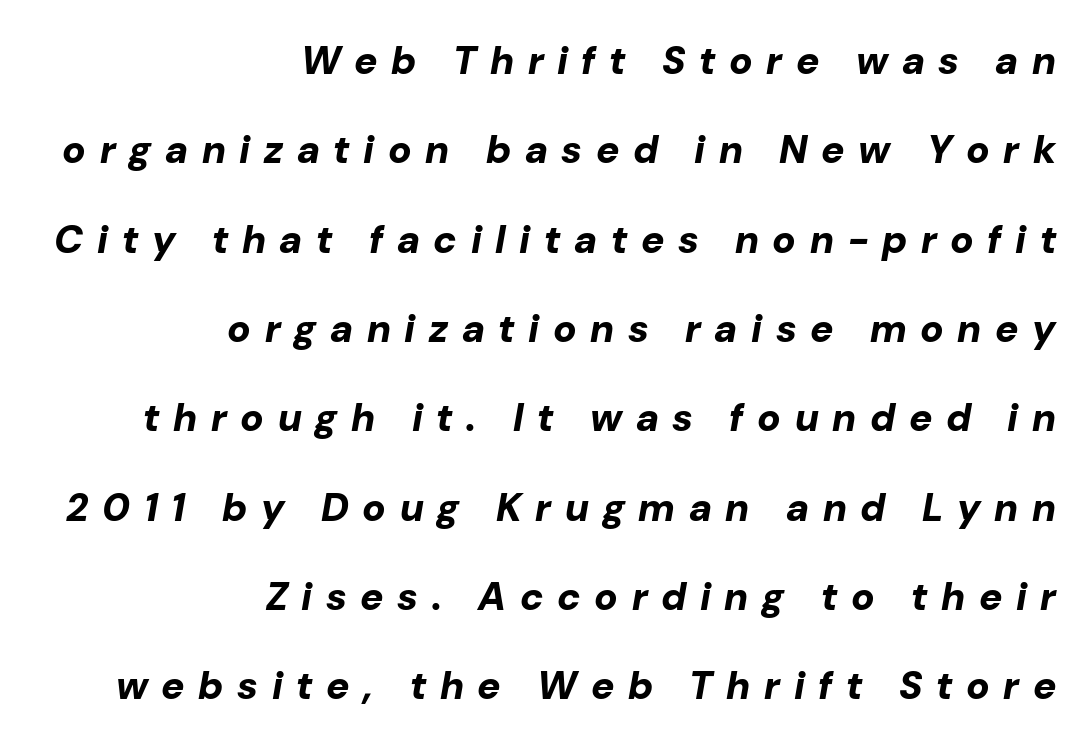
{"italic": "yes", "lean": "right", "slant_degrees": 10, "bold": "yes", "weight": "bold", "width": "normal", "stroke_contrast": "low", "x_height": "medium", "monospaced": "no", "underline": "no", "align": "right", "line_spacing": "loose", "line_spacing_ratio": 2.29, "letter_spacing": "wide", "letter_spacing_em": 0.35, "glyph_px": 39}
